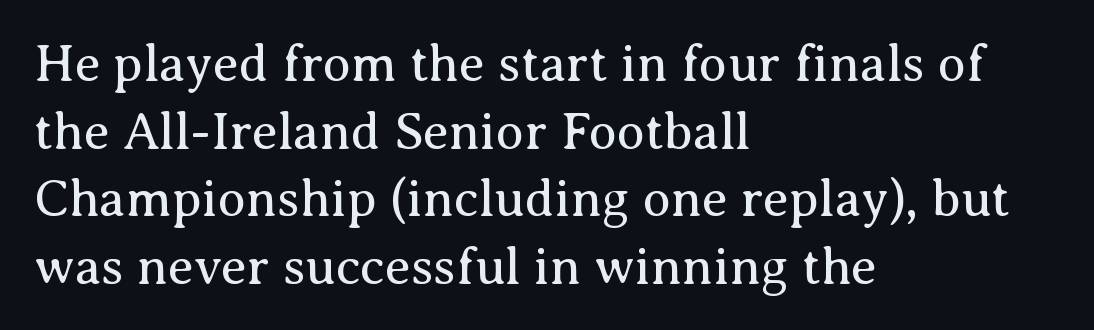
The image shows 52 px regular-weight serif type, upright; set left-aligned, normal line spacing (1.3x), normal letter spacing, not underlined; medium stroke contrast and a medium x-height.
